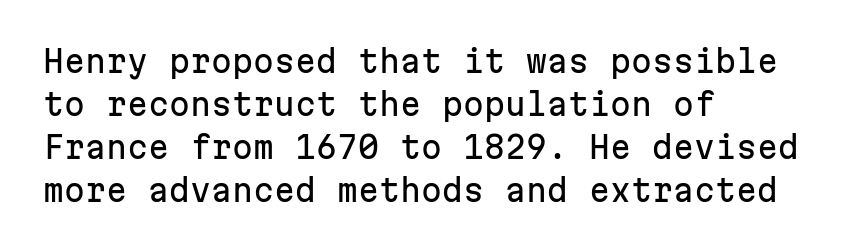
Q: Is the text italic (slanted)? A: No, it is upright.
Q: Is the typeface a serif or a sans-serif typeface? A: Sans-serif.
Q: Is the text underlined? A: No.
Q: How is the paragraph aligned? A: Left-aligned.
Q: Is the spacing between letters normal or unusually wide? A: Normal.
Q: Is the spacing between lines tight, normal or loose? A: Normal.
Q: Width (condensed, normal, or wide)? A: Normal.
Q: Stroke contrast? A: Low.
Q: x-height? A: Medium.
Q: Monospaced? A: Yes.
